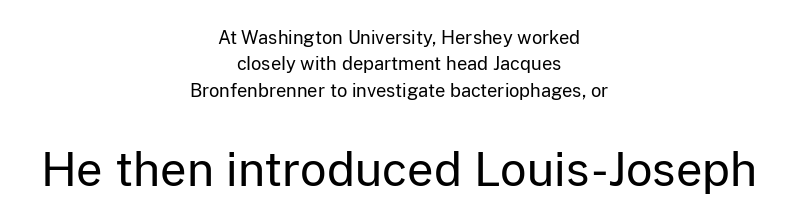
Proportional: the letters do not fall into vertical columns. How would I describe the line gaps? Plain and ordinary. Underlining? Definitely not there. One-word summary of the alignment: center. Is the type heavy? It reads as light-to-regular instead. You can tell from the bare stems that sans-serif type was used.
